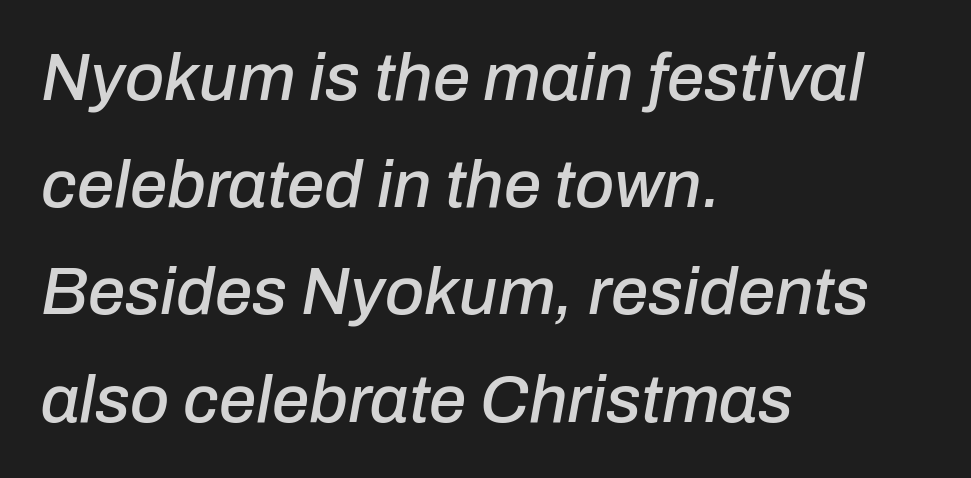
{"italic": "yes", "lean": "right", "slant_degrees": 10, "width": "normal", "stroke_contrast": "low", "x_height": "medium", "monospaced": "no", "underline": "no", "align": "left", "line_spacing": "normal", "line_spacing_ratio": 1.6, "letter_spacing": "normal", "letter_spacing_em": 0.0, "glyph_px": 67}
